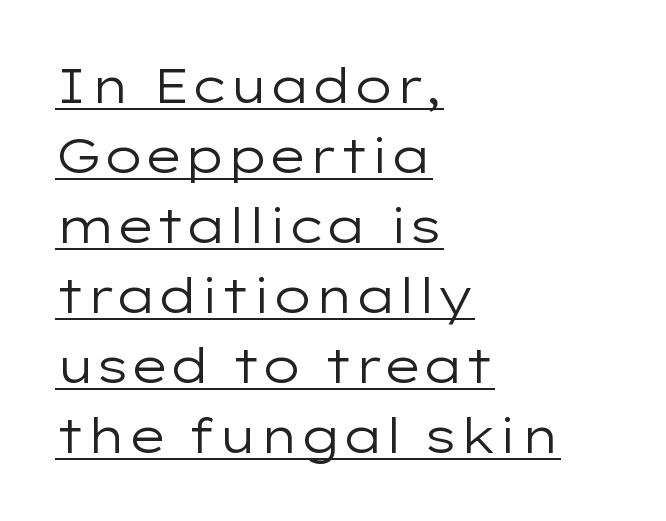
The image shows 48 px regular-weight, wide sans-serif type, upright; set left-aligned, normal line spacing (1.46x), normal letter spacing, underlined; low stroke contrast and a medium x-height.
